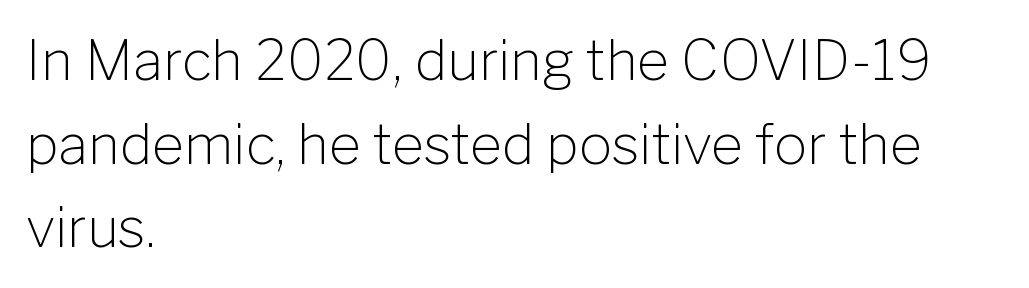
Q: Is the text bold? A: No.
Q: Is the text italic (slanted)? A: No, it is upright.
Q: Is the typeface a serif or a sans-serif typeface? A: Sans-serif.
Q: Is the text underlined? A: No.
Q: How is the paragraph aligned? A: Left-aligned.
Q: Is the spacing between letters normal or unusually wide? A: Normal.
Q: Is the spacing between lines tight, normal or loose? A: Normal.
Q: Width (condensed, normal, or wide)? A: Normal.
Q: Stroke contrast? A: Low.
Q: x-height? A: Medium.
Q: Monospaced? A: No.
